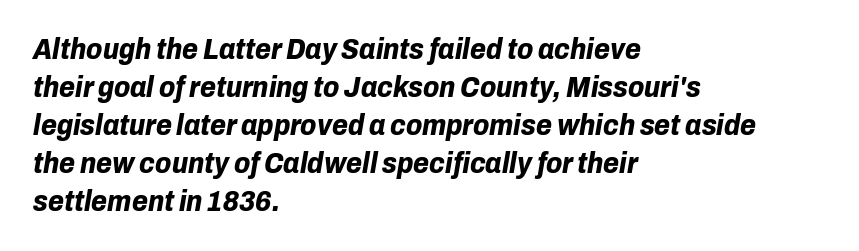
Rows of type keep a routine distance in the vertical direction. The letters are bold, with thick, heavy strokes. Unmarked baselines from the first word to the last. Is the letter spacing exaggerated? No — it looks like the ordinary default. Looks like regular typesetting: each glyph gets only the width it needs. Left-aligned paragraph, ragged on the right.
